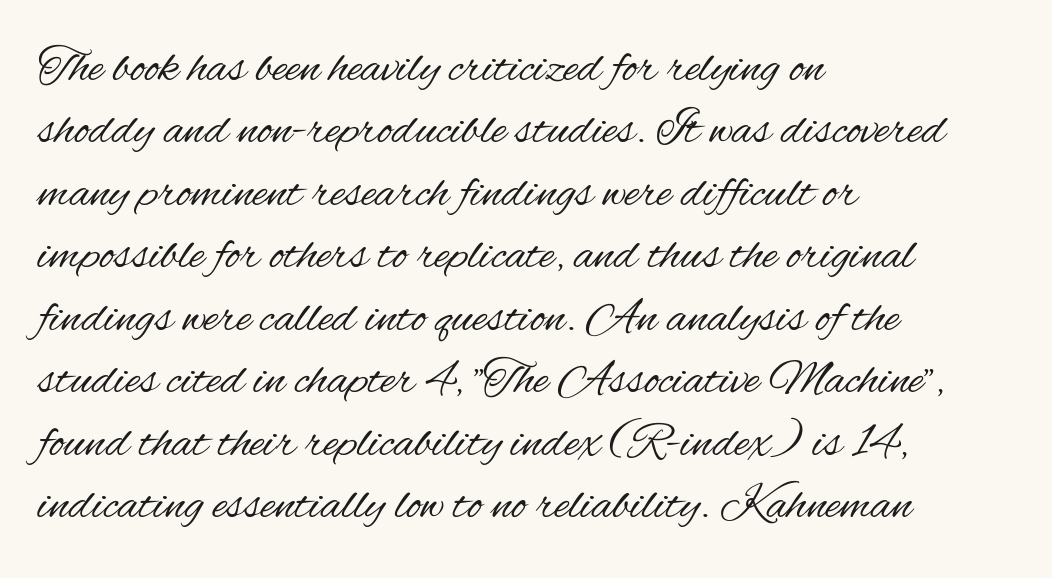
{"serif": "no", "bold": "no", "weight": "regular", "width": "condensed", "stroke_contrast": "medium", "x_height": "small", "monospaced": "no", "underline": "no", "align": "left", "line_spacing": "normal", "line_spacing_ratio": 1.25, "letter_spacing": "normal", "letter_spacing_em": 0.0, "glyph_px": 50}
